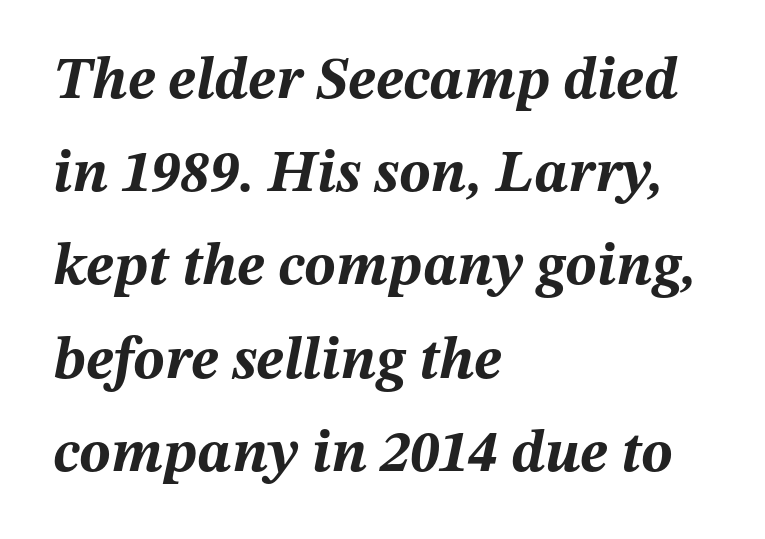
{"italic": "yes", "lean": "right", "slant_degrees": 12, "bold": "yes", "weight": "bold", "width": "normal", "stroke_contrast": "medium", "x_height": "medium", "monospaced": "no", "underline": "no", "align": "left", "line_spacing": "normal", "line_spacing_ratio": 1.58, "letter_spacing": "normal", "letter_spacing_em": 0.0, "glyph_px": 59}
